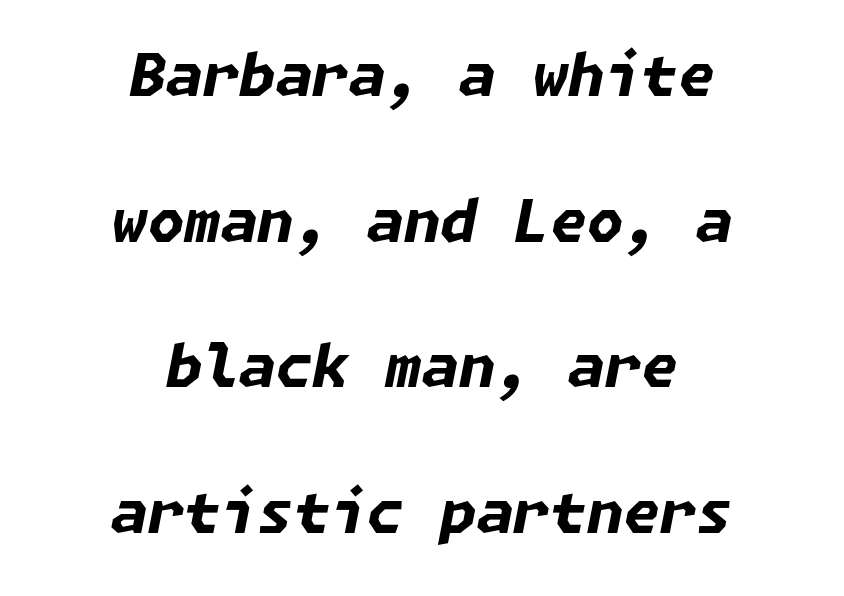
{"italic": "yes", "lean": "right", "slant_degrees": 11, "bold": "yes", "weight": "bold", "width": "normal", "stroke_contrast": "low", "x_height": "medium", "underline": "no", "align": "center", "line_spacing": "loose", "line_spacing_ratio": 2.47, "letter_spacing": "normal", "letter_spacing_em": 0.0, "glyph_px": 59}
